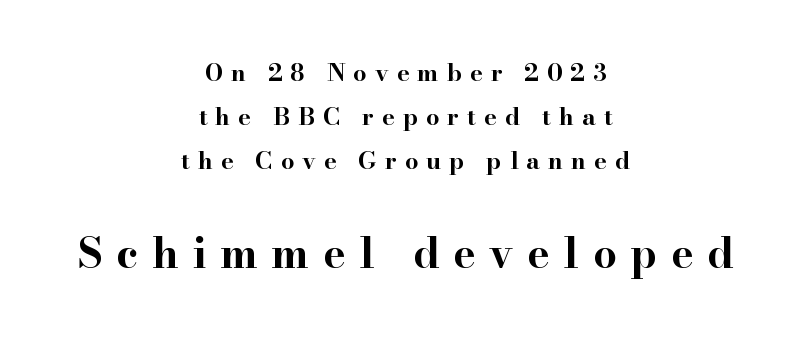
Think of a printed novel: that variable character pitch is what you see here. No italicization has been applied; the sample stays upright. The face used here is seriffed, in the tradition of book romans. A typesetter would call this heavily tracked-out type. The passage shown begins with its smaller block and ends with its larger one.
